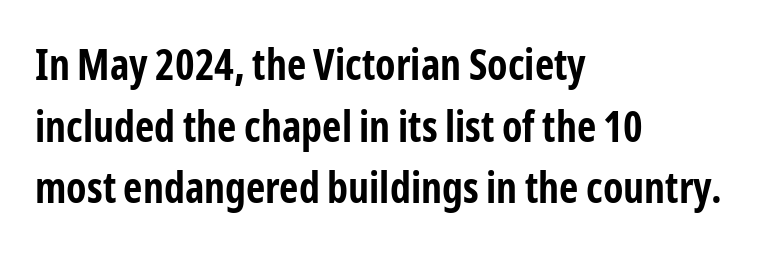
{"serif": "no", "italic": "no", "bold": "yes", "weight": "bold", "width": "condensed", "stroke_contrast": "low", "x_height": "medium", "monospaced": "no", "underline": "no", "align": "left", "line_spacing": "normal", "line_spacing_ratio": 1.47, "letter_spacing": "normal", "letter_spacing_em": 0.0, "glyph_px": 42}
